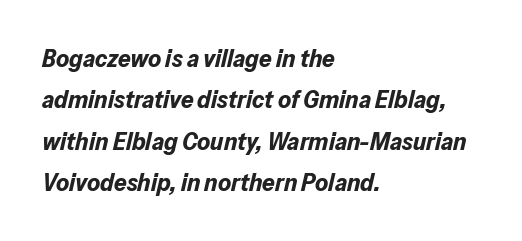
{"italic": "yes", "lean": "right", "slant_degrees": 13, "bold": "yes", "underline": "no", "align": "left", "line_spacing": "normal", "line_spacing_ratio": 1.66, "letter_spacing": "normal", "letter_spacing_em": 0.0, "glyph_px": 25}
